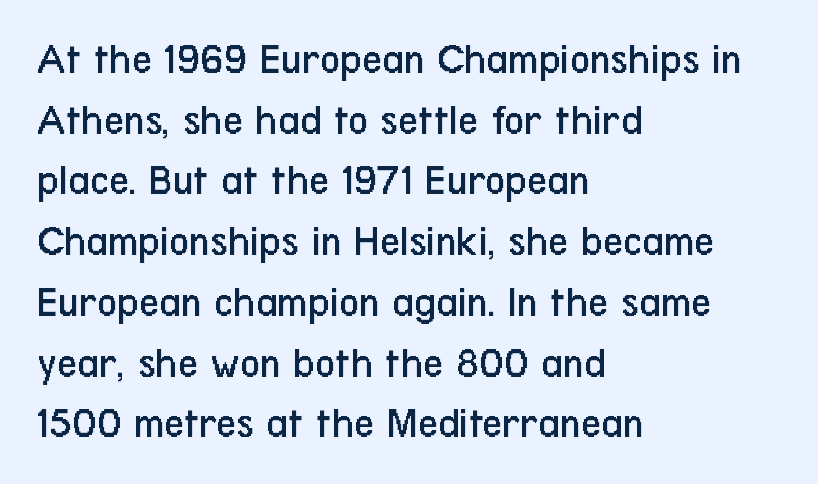
{"serif": "no", "italic": "no", "bold": "no", "weight": "regular", "width": "condensed", "stroke_contrast": "low", "x_height": "medium", "monospaced": "no", "underline": "no", "align": "left", "line_spacing": "normal", "line_spacing_ratio": 1.38, "letter_spacing": "normal", "letter_spacing_em": 0.0, "glyph_px": 44}
